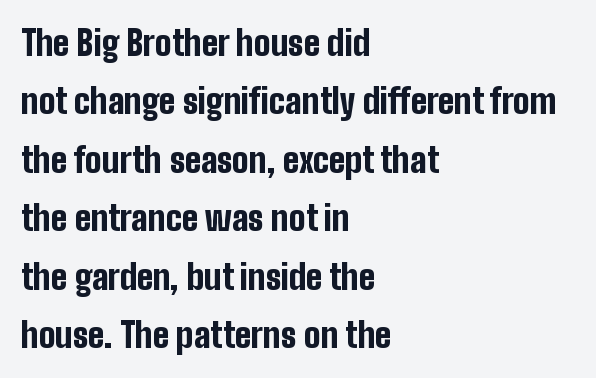
{"serif": "no", "italic": "no", "bold": "yes", "weight": "bold", "width": "condensed", "stroke_contrast": "low", "x_height": "medium", "monospaced": "no", "underline": "no", "align": "left", "line_spacing": "normal", "line_spacing_ratio": 1.67, "letter_spacing": "normal", "letter_spacing_em": 0.0, "glyph_px": 35}
